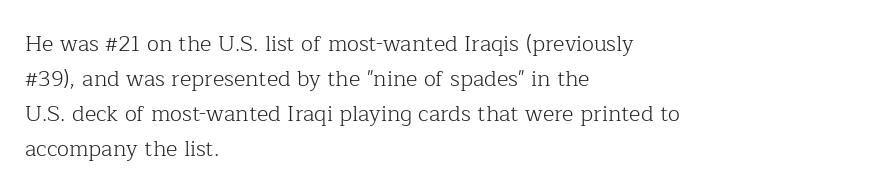
{"italic": "no", "bold": "no", "underline": "no", "align": "left", "line_spacing": "normal", "line_spacing_ratio": 1.59, "letter_spacing": "normal", "letter_spacing_em": 0.0, "glyph_px": 22}
